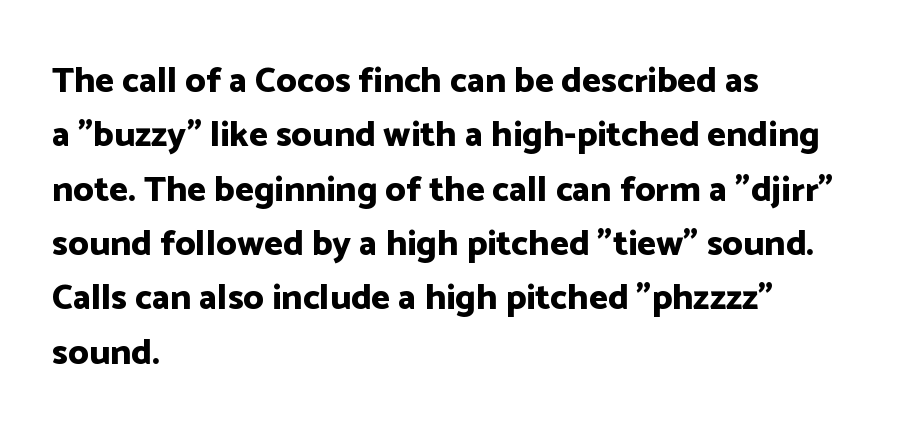
Nope, no serifs anywhere on these letters. Descenders hang freely into open space. The face used here is proportionally spaced, like ordinary book or web type. Compared with a centered layout, this one pins lines to the left instead. Vertically, the passage feels balanced, rows spaced as you'd expect.
